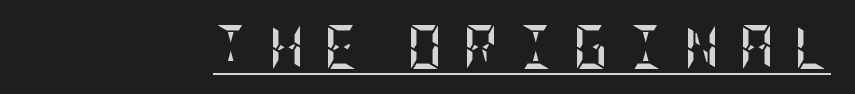
{"italic": "no", "bold": "yes", "weight": "semibold", "width": "condensed", "stroke_contrast": "low", "x_height": "large", "underline": "yes", "letter_spacing": "wide", "letter_spacing_em": 0.44, "glyph_px": 44}
